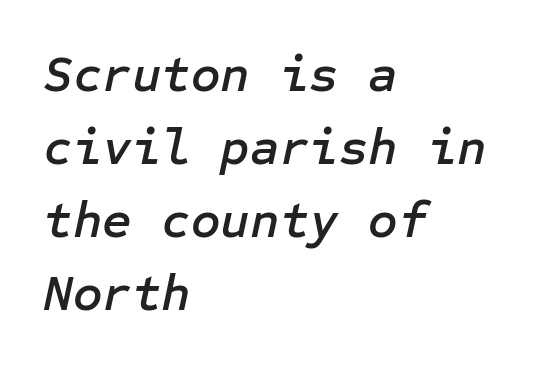
One-word summary of the alignment: left. Tracking value appears to be zero — textbook default spacing. The lines sit at an ordinary, default distance from one another. You can tell it's italic because the verticals aren't actually vertical. Just letters on the line, the space beneath them empty.
